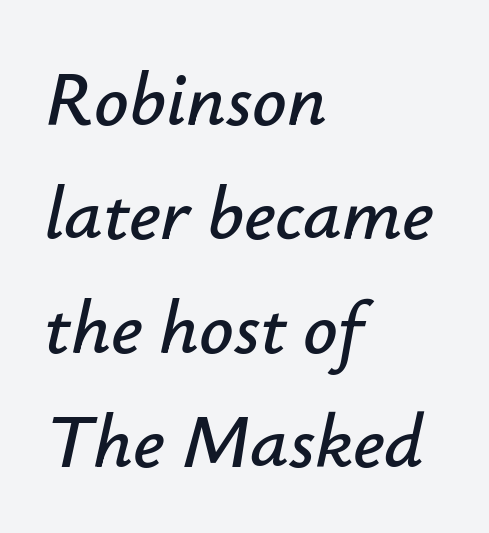
Q: Is the text italic (slanted)? A: Yes, it leans right by about 12 degrees.
Q: Is the text underlined? A: No.
Q: How is the paragraph aligned? A: Left-aligned.
Q: Is the spacing between letters normal or unusually wide? A: Normal.
Q: Is the spacing between lines tight, normal or loose? A: Normal.
Q: Width (condensed, normal, or wide)? A: Normal.
Q: Stroke contrast? A: Low.
Q: x-height? A: Small.
Q: Monospaced? A: No.
